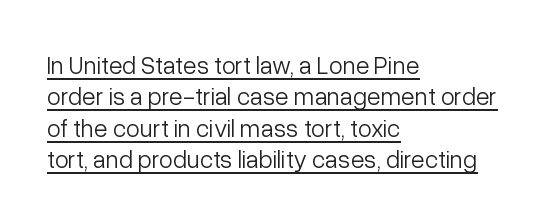
{"italic": "no", "bold": "no", "underline": "yes", "align": "left", "line_spacing": "normal", "line_spacing_ratio": 1.26, "letter_spacing": "normal", "letter_spacing_em": 0.0, "glyph_px": 25}
